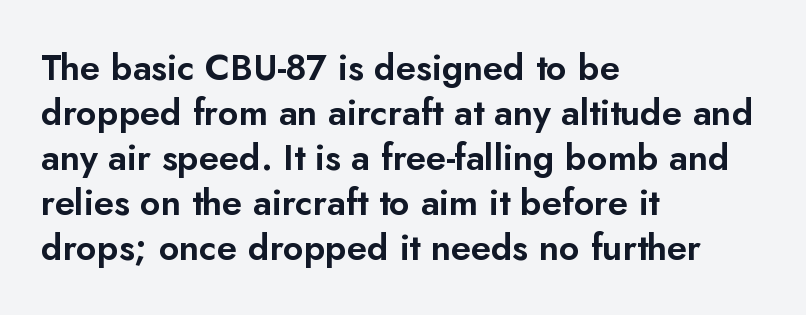
You can tell from the bare stems that sans-serif type was used. This sample has the flowing, uneven cadence of proportional lettering. This is roman type, the default non-slanted kind. These lines sit exactly where default settings would place them. A clean baseline with only descenders dipping below it.
